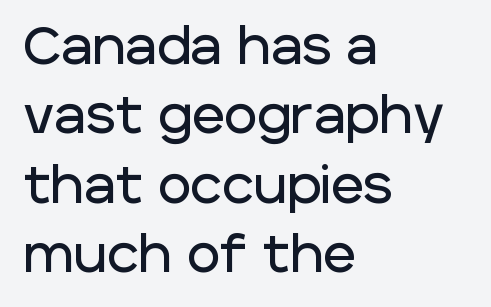
The image shows 51 px sans-serif type, upright; set left-aligned, normal line spacing (1.36x), normal letter spacing, not underlined; low stroke contrast and a large x-height.
